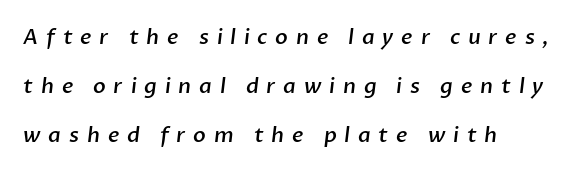
{"bold": "semi", "underline": "no", "align": "left", "line_spacing": "loose", "line_spacing_ratio": 2.34, "letter_spacing": "wide", "letter_spacing_em": 0.37, "glyph_px": 21}
